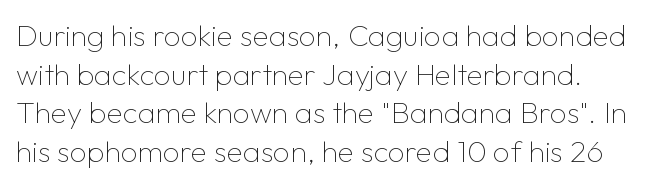
Q: Is the text bold? A: No.
Q: Is the text italic (slanted)? A: No, it is upright.
Q: Is the typeface a serif or a sans-serif typeface? A: Sans-serif.
Q: Is the text underlined? A: No.
Q: How is the paragraph aligned? A: Left-aligned.
Q: Is the spacing between letters normal or unusually wide? A: Normal.
Q: Is the spacing between lines tight, normal or loose? A: Normal.
Q: Width (condensed, normal, or wide)? A: Normal.
Q: Stroke contrast? A: Low.
Q: x-height? A: Medium.
Q: Monospaced? A: No.
